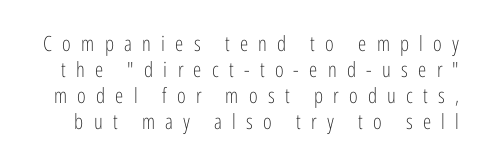
Q: Is the text bold? A: No.
Q: Is the text italic (slanted)? A: No, it is upright.
Q: Is the text underlined? A: No.
Q: Is the spacing between letters normal or unusually wide? A: Unusually wide.
